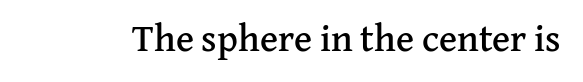
Q: Is the text italic (slanted)? A: No, it is upright.
Q: Is the typeface a serif or a sans-serif typeface? A: Serif.
Q: Is the text underlined? A: No.
Q: Is the spacing between letters normal or unusually wide? A: Normal.
Q: Width (condensed, normal, or wide)? A: Normal.
Q: Stroke contrast? A: Medium.
Q: x-height? A: Medium.
Q: Monospaced? A: No.
